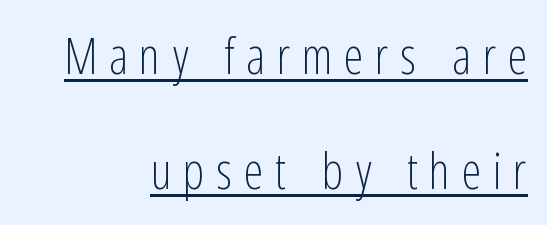
Q: Is the text bold? A: No.
Q: Is the text italic (slanted)? A: No, it is upright.
Q: Is the typeface a serif or a sans-serif typeface? A: Sans-serif.
Q: Is the text underlined? A: Yes.
Q: How is the paragraph aligned? A: Right-aligned.
Q: Is the spacing between letters normal or unusually wide? A: Unusually wide.
Q: Is the spacing between lines tight, normal or loose? A: Loose.
Q: Width (condensed, normal, or wide)? A: Condensed.
Q: Stroke contrast? A: Low.
Q: x-height? A: Medium.
Q: Monospaced? A: No.
